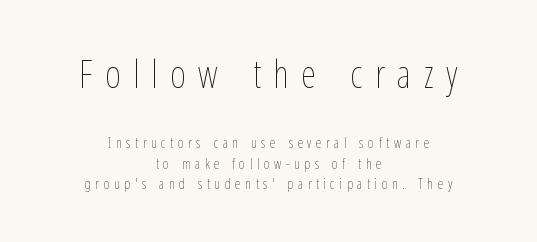
{"italic": "no", "bold": "no", "weight": "thin", "width": "condensed", "stroke_contrast": "low", "x_height": "medium", "monospaced": "no", "underline": "no", "align": "center", "line_spacing": "normal", "line_spacing_ratio": 1.47, "letter_spacing": "wide", "letter_spacing_em": 0.33, "larger_block": "first", "size_ratio": 2.71, "glyph_px": 38}
